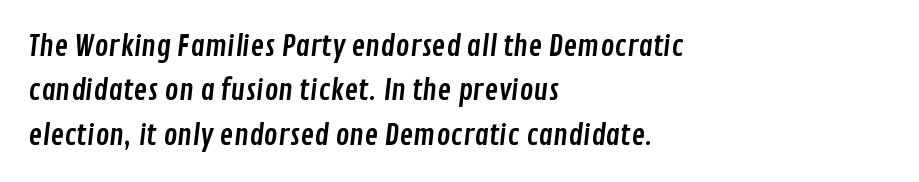
Q: Is the typeface a serif or a sans-serif typeface? A: Sans-serif.
Q: Is the text underlined? A: No.
Q: How is the paragraph aligned? A: Left-aligned.
Q: Is the spacing between letters normal or unusually wide? A: Normal.
Q: Is the spacing between lines tight, normal or loose? A: Normal.
Q: Width (condensed, normal, or wide)? A: Condensed.
Q: Stroke contrast? A: Low.
Q: x-height? A: Medium.
Q: Monospaced? A: No.
